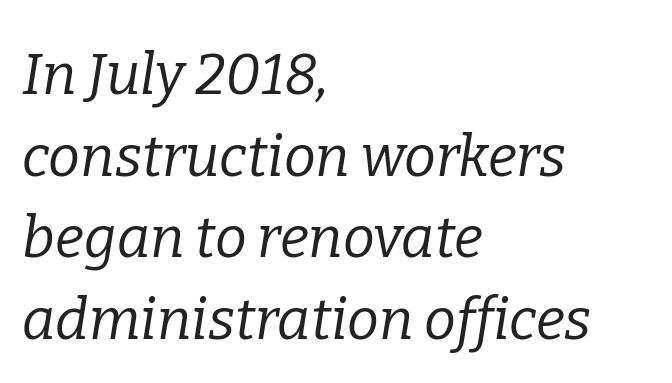
Q: Is the text bold? A: No.
Q: Is the text italic (slanted)? A: Yes, it leans right by about 9 degrees.
Q: Is the typeface a serif or a sans-serif typeface? A: Serif.
Q: Is the text underlined? A: No.
Q: How is the paragraph aligned? A: Left-aligned.
Q: Is the spacing between letters normal or unusually wide? A: Normal.
Q: Is the spacing between lines tight, normal or loose? A: Normal.
Q: Width (condensed, normal, or wide)? A: Normal.
Q: Stroke contrast? A: Low.
Q: x-height? A: Medium.
Q: Monospaced? A: No.
